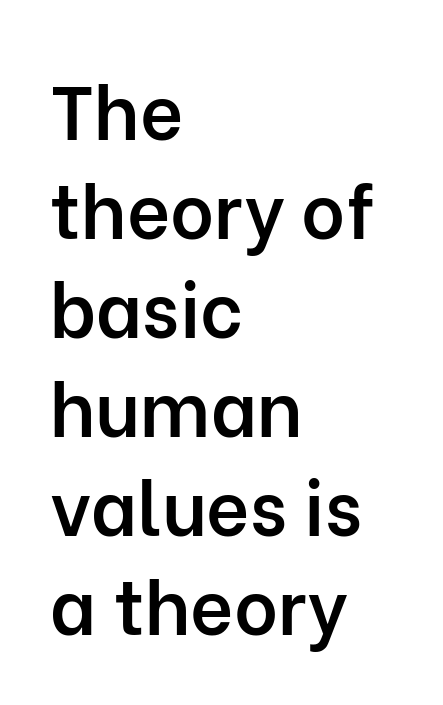
A classic flush-left, rag-right setting is used for this passage. What weight is shown? A semibold, between regular and bold. Do the characters align in a grid? No, the font is proportional. Normally led — the rows are evenly, conventionally spaced. The glyphs in this specimen are sans serif. A bare baseline throughout the passage.
